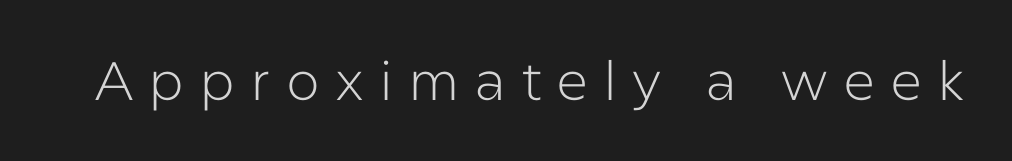
The passage shown is typed in a proportional face where columns would drift. The gap between lines stays unmarked. Font category for this specimen: sans-serif. The letterforms sit at book weight or below.
